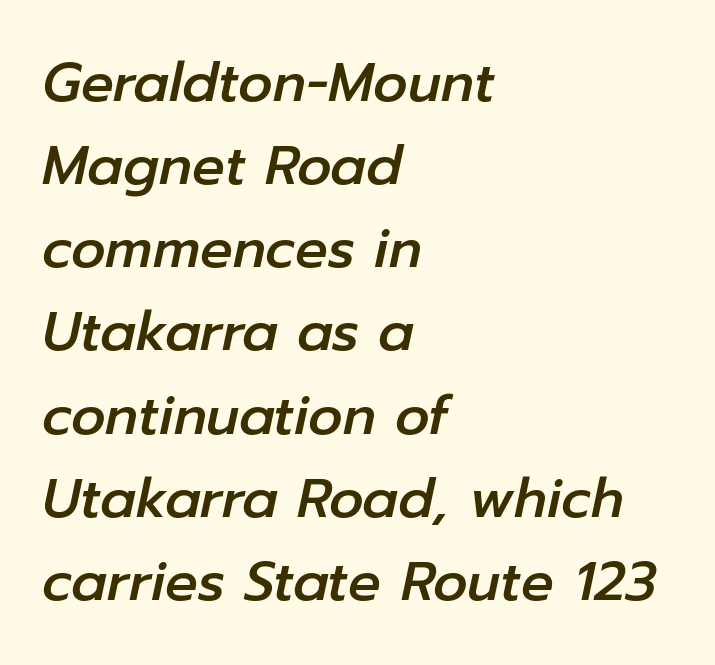
The image shows 54 px text type, italic (leaning right); set left-aligned, normal line spacing (1.54x), normal letter spacing, not underlined; low stroke contrast and a medium x-height.
